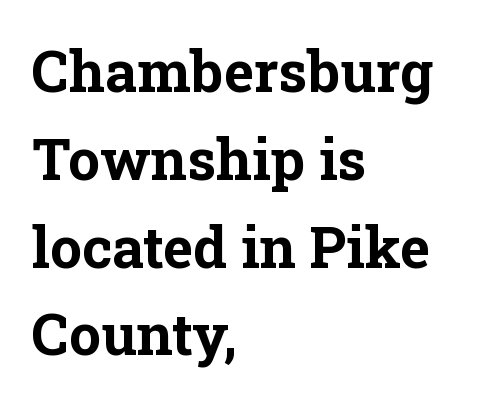
Q: Is the text bold? A: Yes.
Q: Is the text italic (slanted)? A: No, it is upright.
Q: Is the typeface a serif or a sans-serif typeface? A: Serif.
Q: Is the text underlined? A: No.
Q: How is the paragraph aligned? A: Left-aligned.
Q: Is the spacing between letters normal or unusually wide? A: Normal.
Q: Is the spacing between lines tight, normal or loose? A: Normal.
Q: Width (condensed, normal, or wide)? A: Normal.
Q: Stroke contrast? A: Low.
Q: x-height? A: Medium.
Q: Monospaced? A: No.
